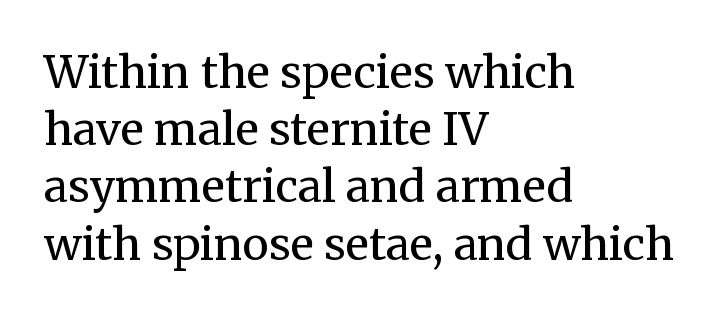
These lines keep a tight, regular rhythm from letter to letter. The face looks like a standard text weight, possibly lighter. Regarding leading, the lines here are spaced in the standard way. Think of a printed novel: that variable character pitch is what you see here. Italic: no, the glyphs are upright roman.
